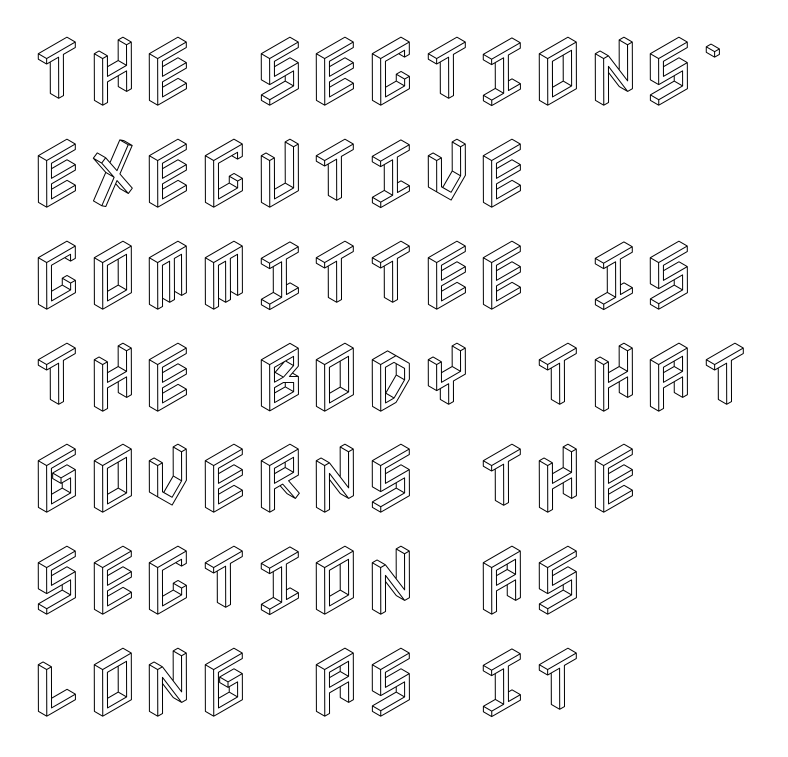
Short and long lines alike share a common starting point at left. Successive baselines arrive at the customary interval. The space directly below the letters is spotless. Ascenders rise straight up at ninety degrees. Glyph-to-glyph distance matches everyday printed text.
